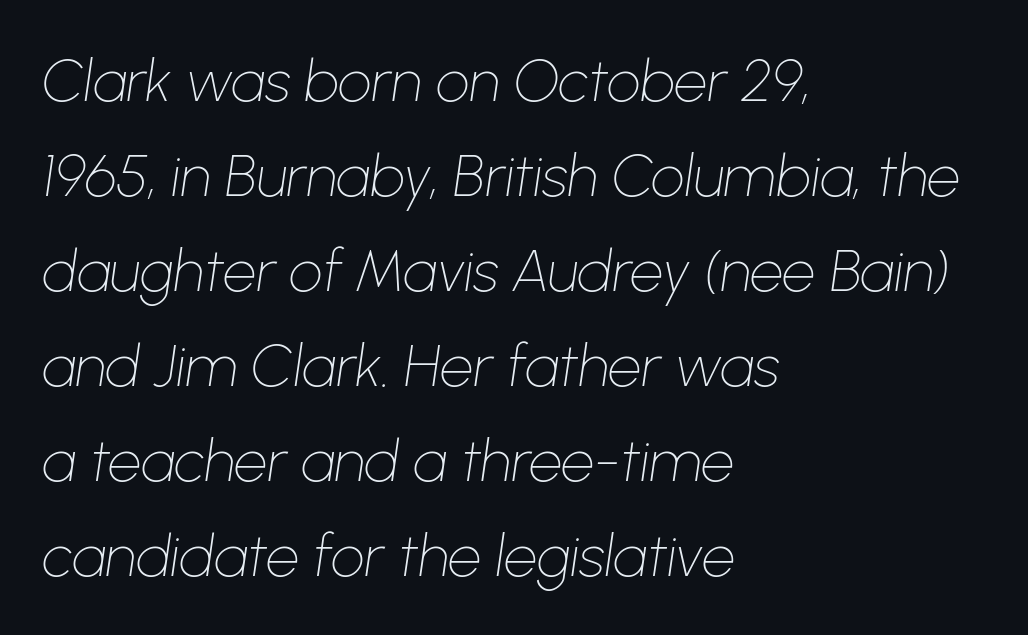
{"italic": "yes", "lean": "right", "slant_degrees": 8, "bold": "no", "weight": "thin", "width": "normal", "stroke_contrast": "low", "x_height": "medium", "monospaced": "no", "underline": "no", "align": "left", "line_spacing": "normal", "line_spacing_ratio": 1.61, "letter_spacing": "normal", "letter_spacing_em": 0.0, "glyph_px": 59}
